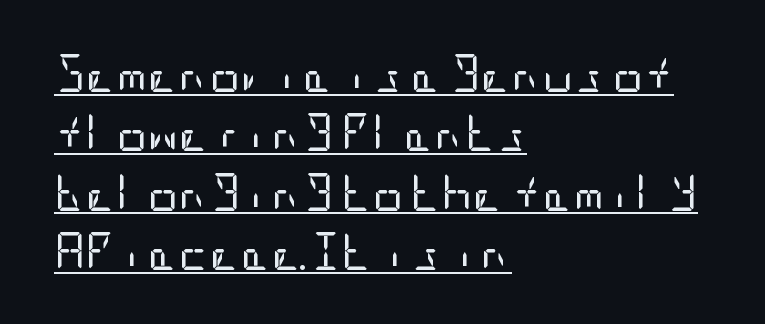
Q: Is the text bold? A: No.
Q: Is the text italic (slanted)? A: No, it is upright.
Q: Is the typeface a serif or a sans-serif typeface? A: Sans-serif.
Q: Is the text underlined? A: Yes.
Q: How is the paragraph aligned? A: Left-aligned.
Q: Is the spacing between letters normal or unusually wide? A: Normal.
Q: Is the spacing between lines tight, normal or loose? A: Normal.
Q: Width (condensed, normal, or wide)? A: Condensed.
Q: Stroke contrast? A: Low.
Q: x-height? A: Large.
